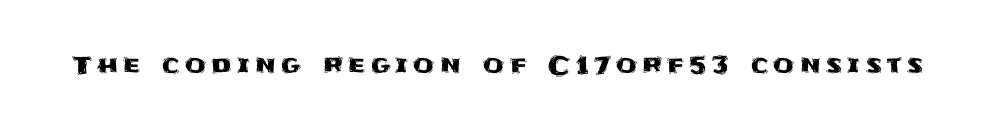
The gap between lines stays unmarked. These lines have a slow, spaced-out rhythm from letter to letter. The letters stand straight up with perfectly vertical stems.
